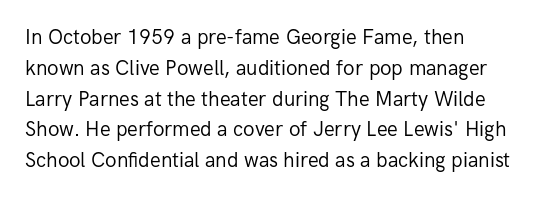
Q: Is the text bold? A: No.
Q: Is the text italic (slanted)? A: No, it is upright.
Q: Is the text underlined? A: No.
Q: How is the paragraph aligned? A: Left-aligned.
Q: Is the spacing between letters normal or unusually wide? A: Normal.
Q: Is the spacing between lines tight, normal or loose? A: Normal.
